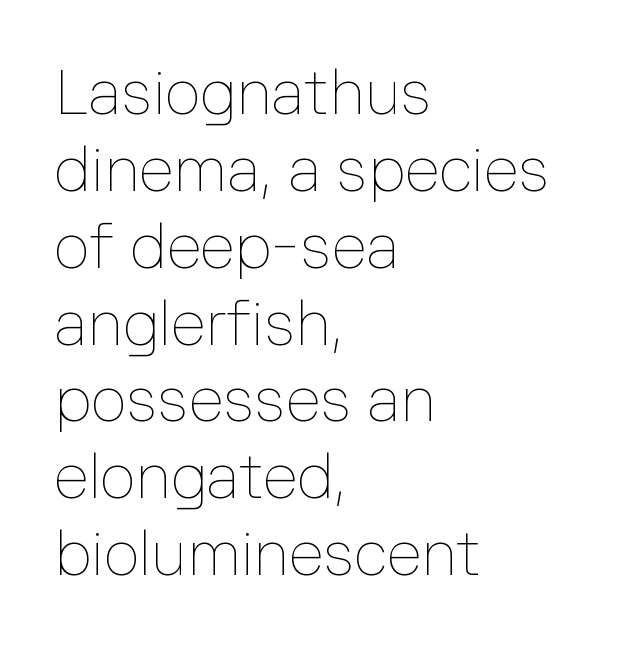
The image shows 63 px thin type, upright; set left-aligned, line spacing 1.22x, normal letter spacing, not underlined; low stroke contrast and a medium x-height.
